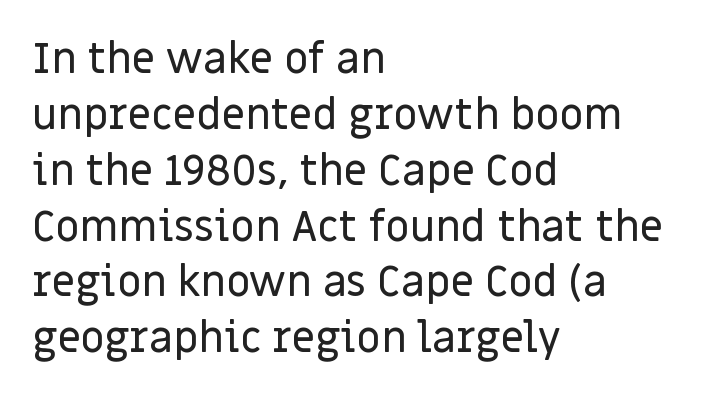
{"serif": "no", "italic": "no", "width": "normal", "stroke_contrast": "low", "x_height": "large", "monospaced": "no", "underline": "no", "align": "left", "line_spacing": "normal", "line_spacing_ratio": 1.33, "letter_spacing": "normal", "letter_spacing_em": 0.0, "glyph_px": 42}
